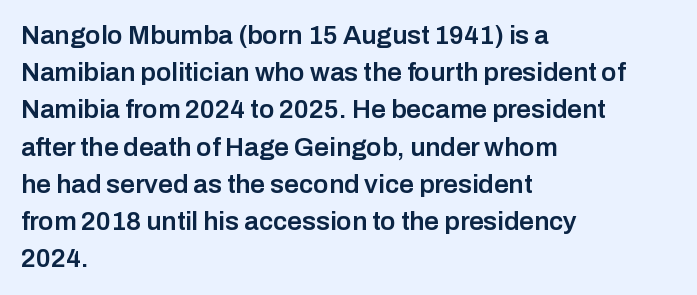
Q: Is the text bold? A: Semi-bold.
Q: Is the text italic (slanted)? A: No, it is upright.
Q: Is the text underlined? A: No.
Q: How is the paragraph aligned? A: Left-aligned.
Q: Is the spacing between letters normal or unusually wide? A: Normal.
Q: Is the spacing between lines tight, normal or loose? A: Normal.
